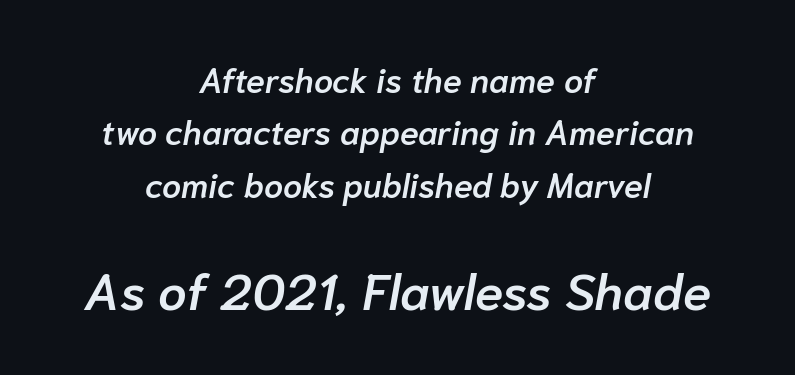
The leading is moderate, giving the passage an even texture. A bit beefed up — I'd call it semibold rather than bold. Typesetter's note — lower block bumped up in size, upper block left smaller. Centered paragraph, ragged on both sides.
